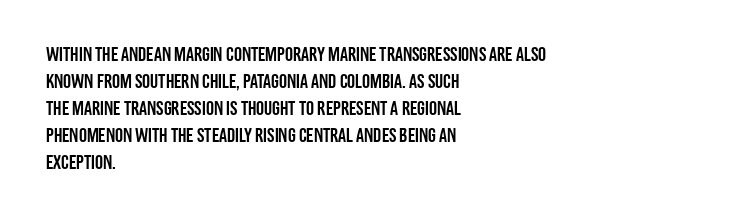
One-word summary of the alignment: left. The words here are not underlined. The passage shown stacks its lines at a standard gap. These lines were composed using upright roman letters.
